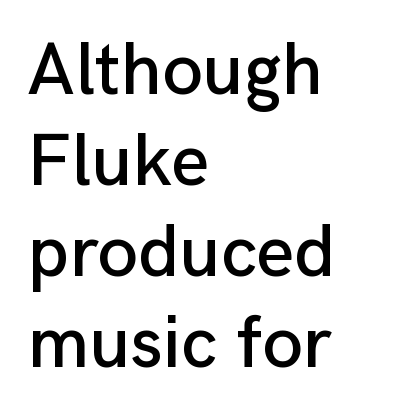
{"serif": "no", "italic": "no", "width": "normal", "stroke_contrast": "low", "x_height": "medium", "monospaced": "no", "underline": "no", "align": "left", "line_spacing_ratio": 1.23, "letter_spacing": "normal", "letter_spacing_em": 0.0, "glyph_px": 74}
